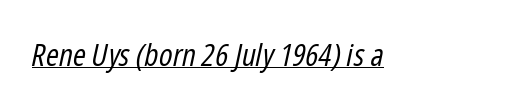
Q: Is the text bold? A: No.
Q: Is the text italic (slanted)? A: Yes, it leans right by about 12 degrees.
Q: Is the text underlined? A: Yes.
Q: Is the spacing between letters normal or unusually wide? A: Normal.
Q: Width (condensed, normal, or wide)? A: Condensed.
Q: Stroke contrast? A: Low.
Q: x-height? A: Medium.
Q: Monospaced? A: No.
